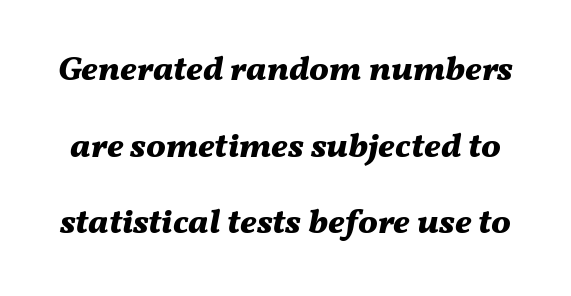
Students, note that the glyphs here touch the page at normal intervals. Strokes here are thick enough to call this a true bold. Line spacing here is loose. Spacing verdict: proportional, widths tailored to each character. Letters rest on an invisible, unmarked baseline.
